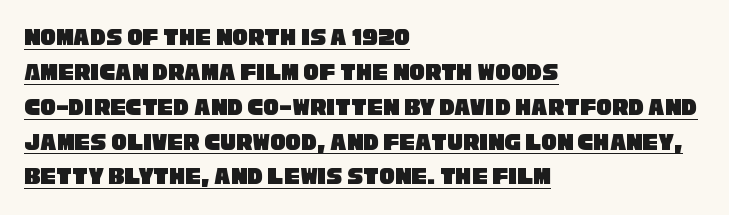
Visually the block forms a straight wall on the left and a jagged coastline on the right. Honestly, the underline is the first thing you notice here. The horizontal fit of the characters is conventional and even. Leading matches the norm, producing a regular column.
